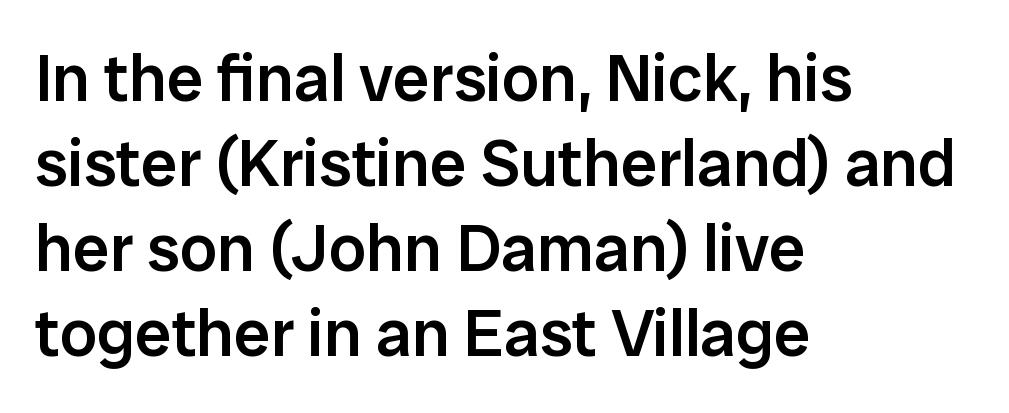
Nope, not italic — everything's standing straight. The space beneath each line is pristine and unruled. This sample is left-justified, so line endings fall wherever the words run out. As a designer I'd log this as weight 600, semibold. Whoever set this chose a conventional vertical rhythm.
